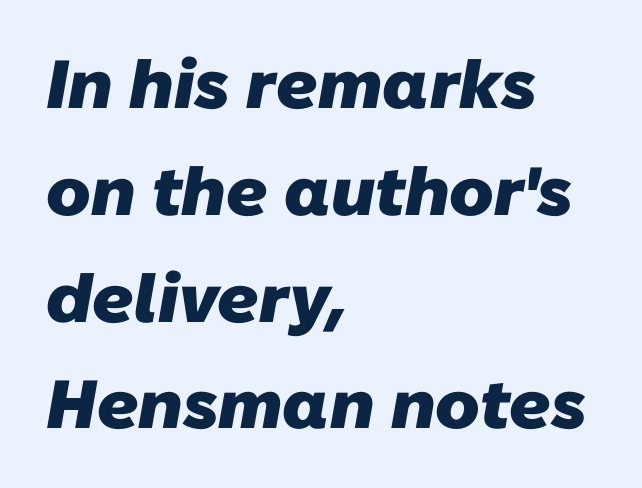
The passage shown is typed in a proportional face where columns would drift. Strokes here are thick enough to call this a true bold. Compared with typical body copy, the letter spacing here is the same. Each line starts at the same left margin while the right side varies. Is there much room between lines? A standard amount, neither cramped nor airy.
